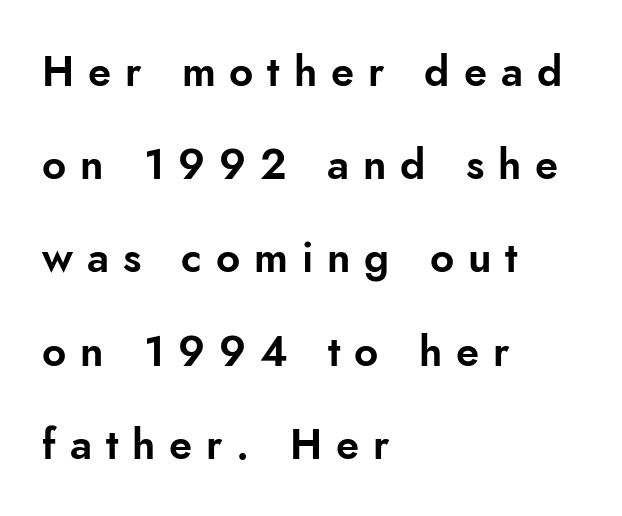
The image shows 42 px sans-serif type, upright; set left-aligned, loose line spacing (2.22x), unusually wide letter spacing (+0.33 em), not underlined; low stroke contrast and a small x-height.
